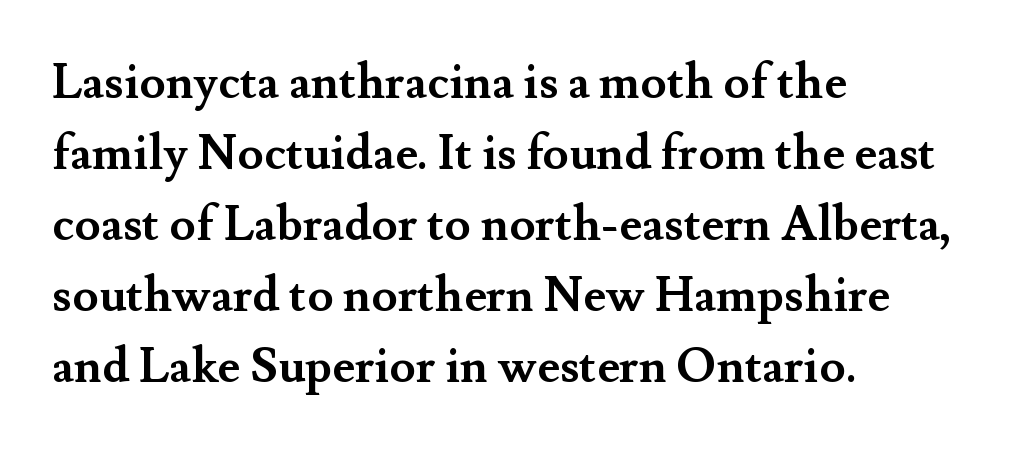
Q: Is the text bold? A: Yes.
Q: Is the text italic (slanted)? A: No, it is upright.
Q: Is the typeface a serif or a sans-serif typeface? A: Serif.
Q: Is the text underlined? A: No.
Q: How is the paragraph aligned? A: Left-aligned.
Q: Is the spacing between letters normal or unusually wide? A: Normal.
Q: Is the spacing between lines tight, normal or loose? A: Normal.
Q: Width (condensed, normal, or wide)? A: Normal.
Q: Stroke contrast? A: Medium.
Q: x-height? A: Small.
Q: Monospaced? A: No.
